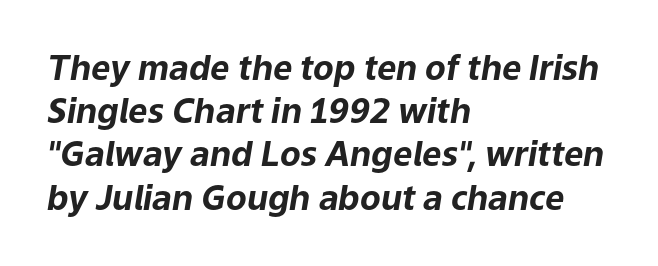
Q: Is the text bold? A: Yes.
Q: Is the text italic (slanted)? A: Yes, it leans right by about 9 degrees.
Q: Is the text underlined? A: No.
Q: How is the paragraph aligned? A: Left-aligned.
Q: Is the spacing between letters normal or unusually wide? A: Normal.
Q: Is the spacing between lines tight, normal or loose? A: Normal.
Q: Width (condensed, normal, or wide)? A: Normal.
Q: Stroke contrast? A: Low.
Q: x-height? A: Medium.
Q: Monospaced? A: No.
